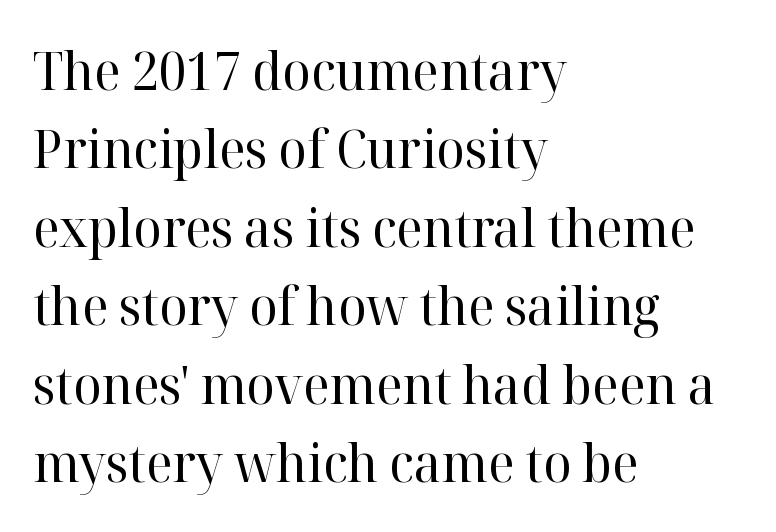
The image shows 53 px regular-weight serif type, upright; set left-aligned, normal line spacing (1.48x), normal letter spacing, not underlined; high stroke contrast and a medium x-height.
